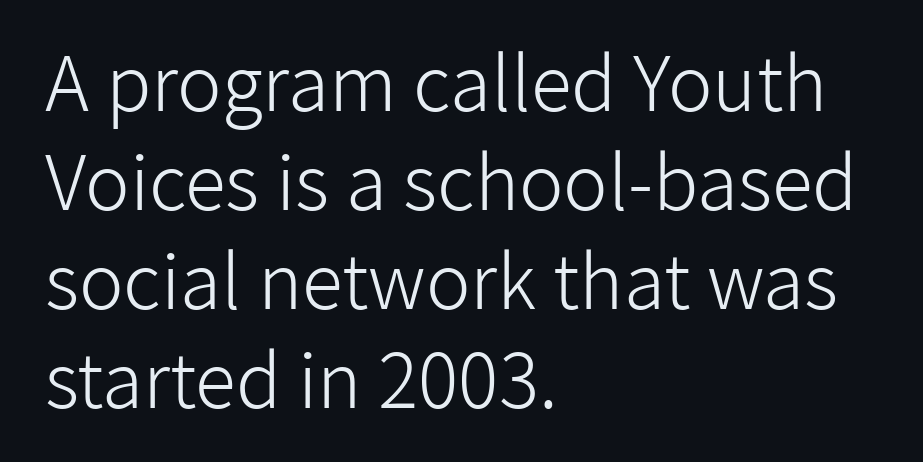
This sample keeps an unexceptional amount of space between lines. Every stem runs plumb, perpendicular to the baseline. In CSS terms this would be text-align: left. A typesetter would call this proportional, since set widths differ per character. Tracking here is standard; glyphs follow each other at the usual distance. This rendering features lettering with no underline.
